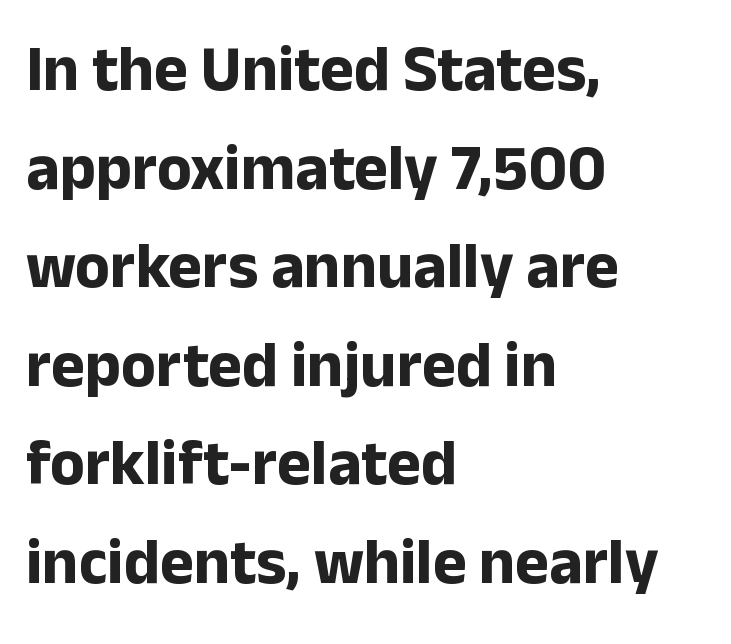
Typographically, this falls in the sans-serif category. Rendered with straight, roman letterforms. The rendering keeps characters at their native spacing. Note the varied advance widths — an 'i' is clearly narrower than an 'm'. Heft: maximum for text — a bold.
